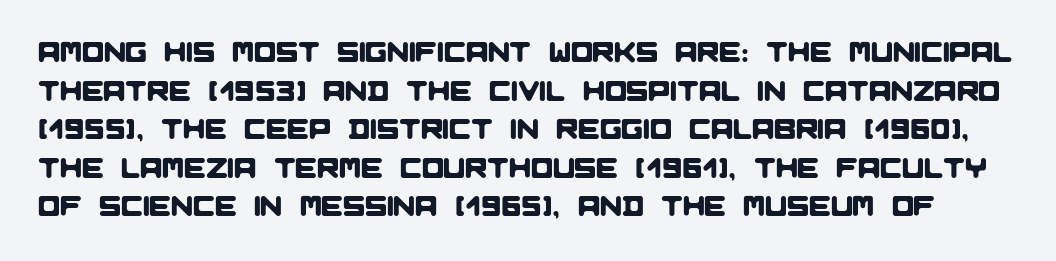
The image shows 29 px sans-serif type; set normal line spacing (1.33x), normal letter spacing, not underlined; low stroke contrast and a large x-height.
